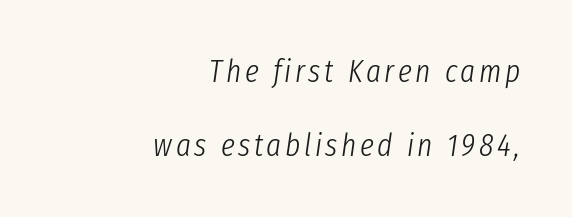
Compared with a typical body face, this is equally light or lighter still. Reading down the block, your eye finds every line finishing at a fixed right position. Character widths vary here, with narrow letters taking less room than wide ones. The lines are spread far apart with generous leading. The baseline area is clear.
